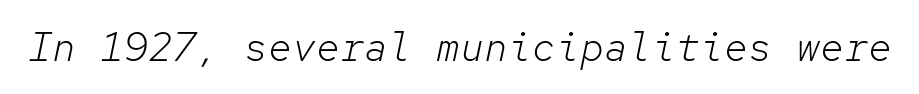
Designer's note — italics engaged. Weight: regular or lighter. The letters march in equal steps, a hallmark of fixed-pitch type. This rendering leaves character spacing at its baseline value.
